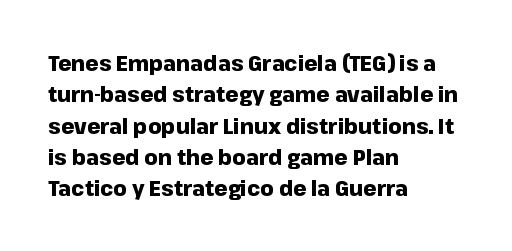
The image shows 21 px bold type, upright; set left-aligned, normal line spacing (1.49x), normal letter spacing, not underlined.
